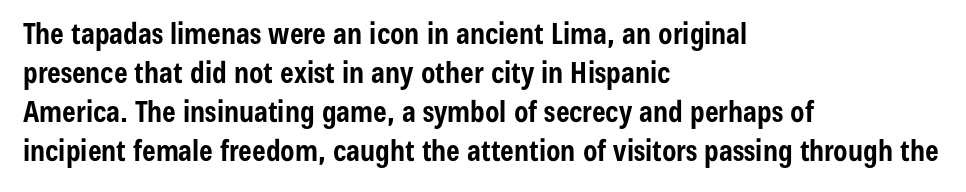
The image shows 29 px bold, condensed sans-serif type, upright; set left-aligned, normal line spacing (1.35x), normal letter spacing, not underlined; low stroke contrast and a medium x-height.
